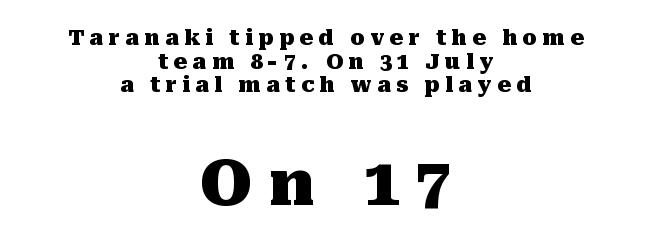
Q: Is the text bold? A: Yes.
Q: Is the text italic (slanted)? A: No, it is upright.
Q: Is the typeface a serif or a sans-serif typeface? A: Serif.
Q: Is the text underlined? A: No.
Q: How is the paragraph aligned? A: Centered.
Q: Is the spacing between letters normal or unusually wide? A: Unusually wide.
Q: Is the spacing between lines tight, normal or loose? A: Tight.
Q: Which block of text is set in a larger size, the first (top) or the second (bottom)? A: The second (bottom) one.
Q: Width (condensed, normal, or wide)? A: Normal.
Q: Stroke contrast? A: Medium.
Q: x-height? A: Medium.
Q: Monospaced? A: No.
